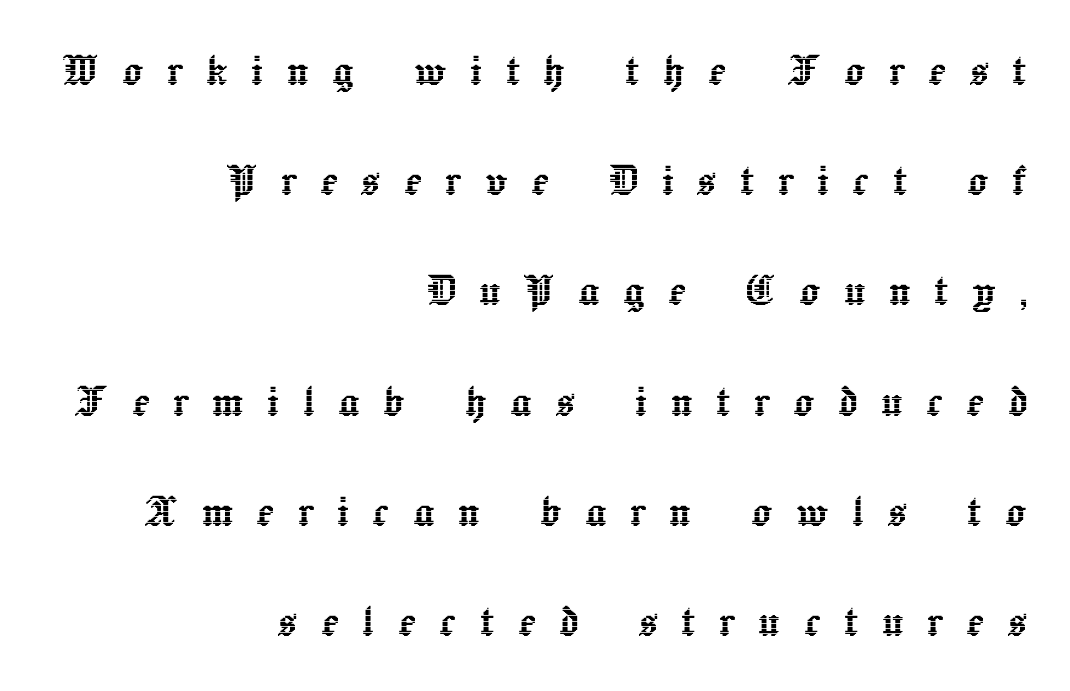
The image shows 52 px text type, upright; set right-aligned, loose line spacing (2.12x), unusually wide letter spacing (+0.45 em), not underlined; a medium x-height.
